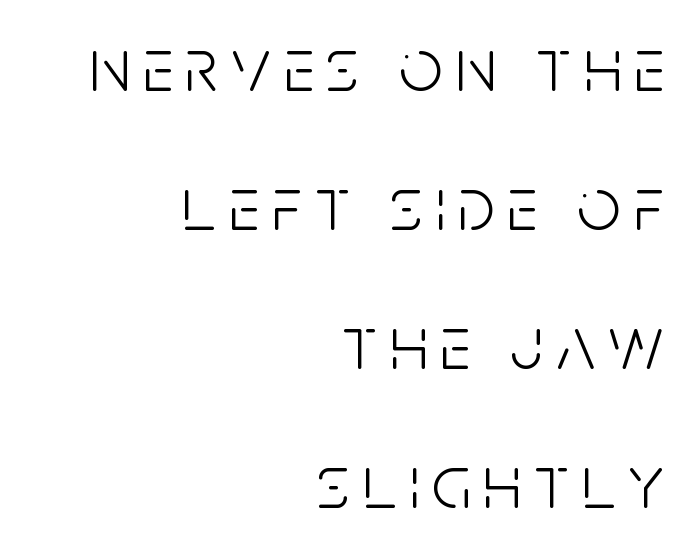
The characters display no serif detailing; their extremities are plain. The typesetting does not lean heavy: it is not bold. The ragged edge is on the left, which tells us the setting is flush right. Type without underlining.
